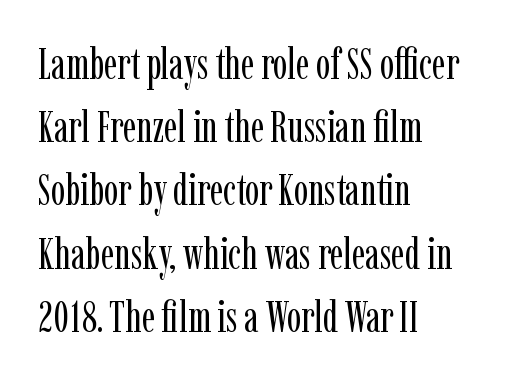
The image shows 43 px regular-weight, condensed serif type, upright; set left-aligned, normal line spacing (1.47x), normal letter spacing, not underlined; low stroke contrast and a medium x-height.
